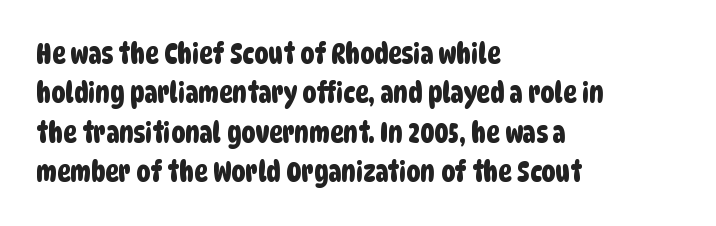
Q: Is the typeface a serif or a sans-serif typeface? A: Sans-serif.
Q: Is the text underlined? A: No.
Q: How is the paragraph aligned? A: Left-aligned.
Q: Is the spacing between letters normal or unusually wide? A: Normal.
Q: Is the spacing between lines tight, normal or loose? A: Normal.
Q: Width (condensed, normal, or wide)? A: Condensed.
Q: Stroke contrast? A: Low.
Q: x-height? A: Large.
Q: Monospaced? A: No.
